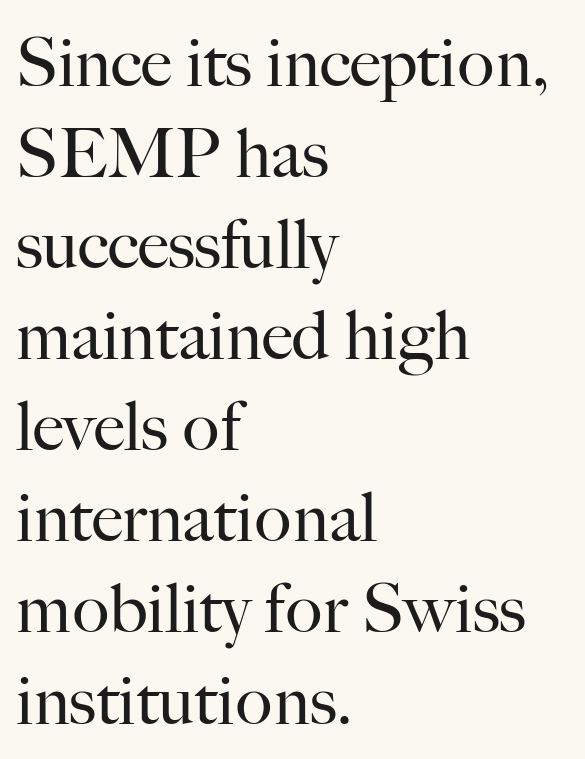
The strip under each line holds only bare page. In terms of posture, this sample is upright. Spacing between characters is what you'd get straight out of the box. The setting favours the left margin, as ordinary paragraphs usually do.
